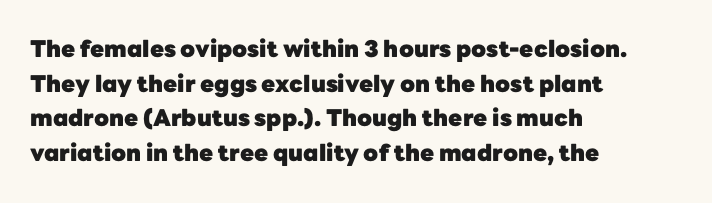
{"italic": "no", "bold": "yes", "underline": "no", "align": "left", "line_spacing": "normal", "line_spacing_ratio": 1.51, "letter_spacing": "normal", "letter_spacing_em": 0.0, "glyph_px": 23}
